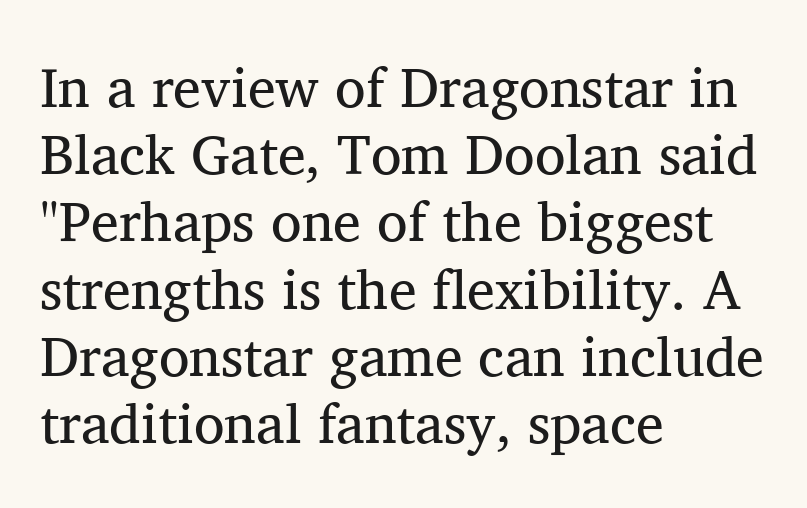
The image shows 56 px regular-weight serif type, upright; set left-aligned, line spacing 1.2x, normal letter spacing, not underlined; medium stroke contrast and a medium x-height.
